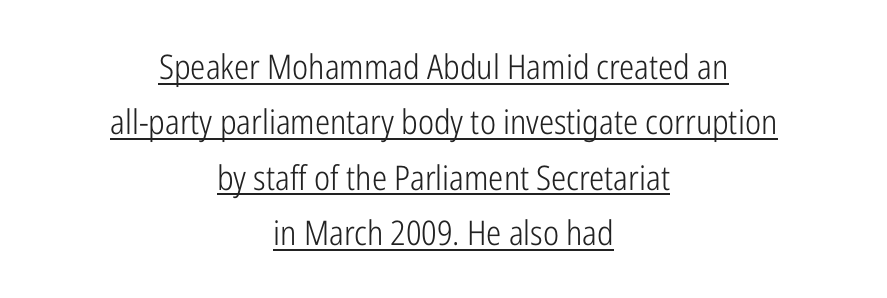
The image shows 34 px light, condensed sans-serif type, upright; set centered, normal line spacing (1.63x), normal letter spacing, underlined; low stroke contrast and a medium x-height.
